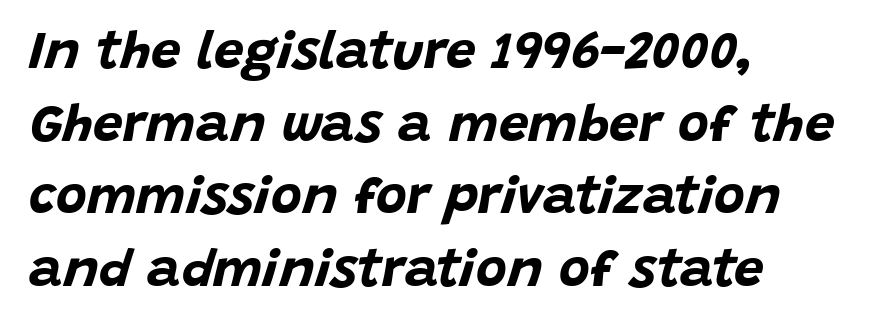
The image shows 53 px bold type, italic (leaning right); set left-aligned, normal line spacing (1.37x), normal letter spacing, not underlined; low stroke contrast and a large x-height.
